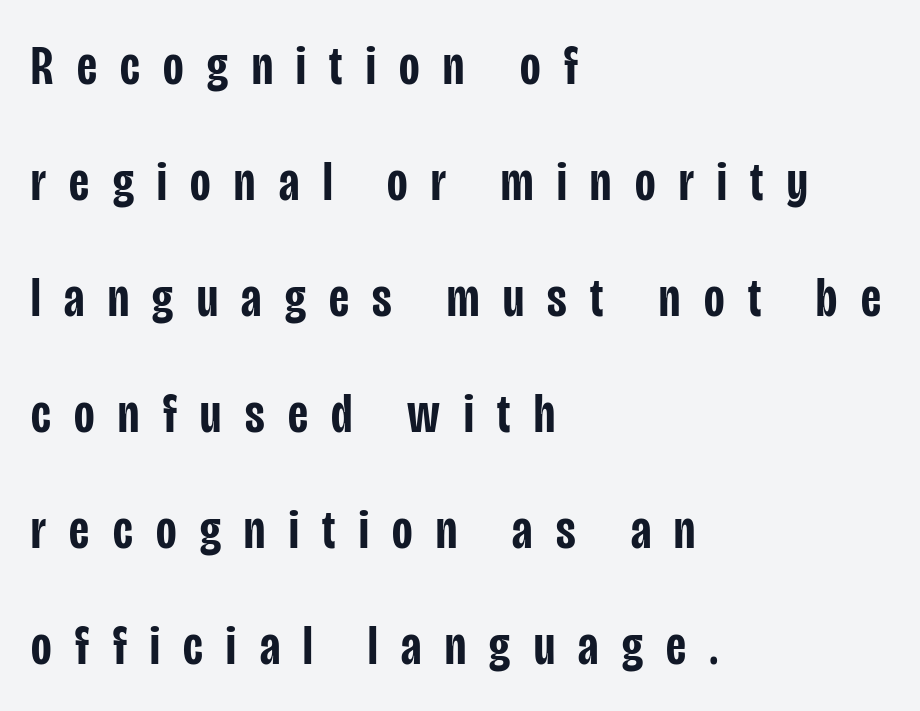
Q: Is the text bold? A: Semi-bold.
Q: Is the text italic (slanted)? A: No, it is upright.
Q: Is the typeface a serif or a sans-serif typeface? A: Sans-serif.
Q: Is the text underlined? A: No.
Q: How is the paragraph aligned? A: Left-aligned.
Q: Is the spacing between letters normal or unusually wide? A: Unusually wide.
Q: Is the spacing between lines tight, normal or loose? A: Loose.
Q: Width (condensed, normal, or wide)? A: Condensed.
Q: Stroke contrast? A: Low.
Q: x-height? A: Large.
Q: Monospaced? A: No.
